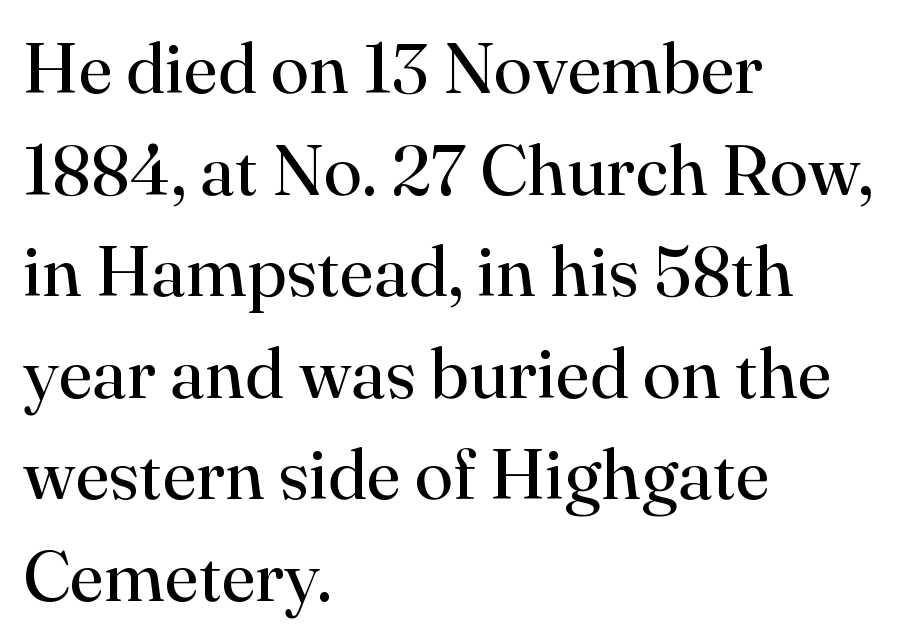
No word sits above an underline. Weight class: somewhere from thin through regular. Regular leading. A typesetter would call this proportional, since set widths differ per character. The rendering anchors every line to the left-hand side. Style check: upright.
